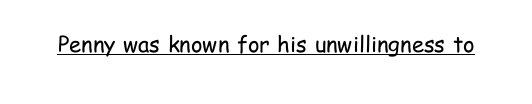
{"italic": "no", "bold": "no", "underline": "yes", "letter_spacing": "normal", "letter_spacing_em": 0.0, "glyph_px": 22}
